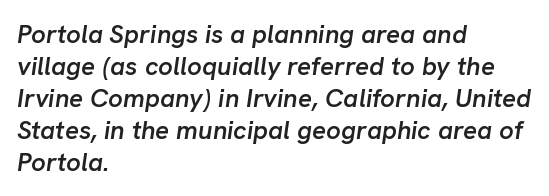
{"italic": "yes", "lean": "right", "slant_degrees": 8, "bold": "semi", "underline": "no", "align": "left", "line_spacing_ratio": 1.23, "letter_spacing": "normal", "letter_spacing_em": 0.0, "glyph_px": 26}
